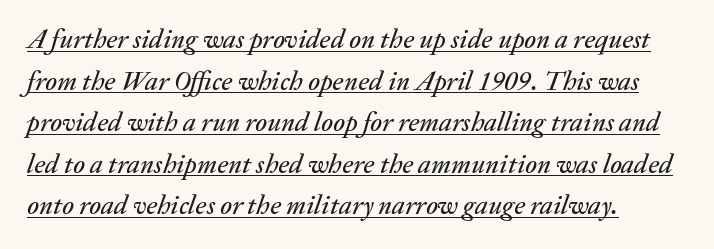
Q: Is the text italic (slanted)? A: Yes, it leans right by about 20 degrees.
Q: Is the text underlined? A: Yes.
Q: How is the paragraph aligned? A: Left-aligned.
Q: Is the spacing between letters normal or unusually wide? A: Normal.
Q: Is the spacing between lines tight, normal or loose? A: Normal.
